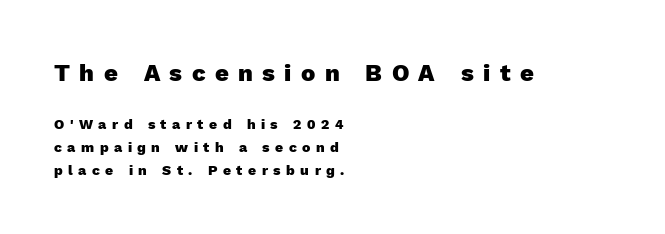
{"italic": "no", "bold": "yes", "underline": "no", "align": "left", "line_spacing": "normal", "line_spacing_ratio": 1.65, "letter_spacing": "wide", "letter_spacing_em": 0.39, "larger_block": "first", "size_ratio": 1.71, "glyph_px": 24}
